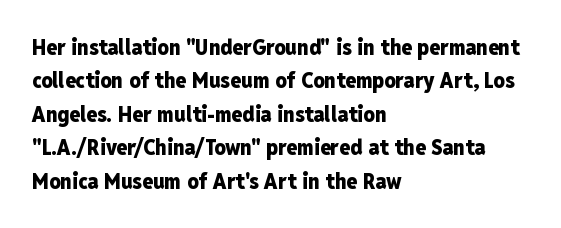
Q: Is the text bold? A: Yes.
Q: Is the text italic (slanted)? A: No, it is upright.
Q: Is the text underlined? A: No.
Q: How is the paragraph aligned? A: Left-aligned.
Q: Is the spacing between letters normal or unusually wide? A: Normal.
Q: Is the spacing between lines tight, normal or loose? A: Normal.
